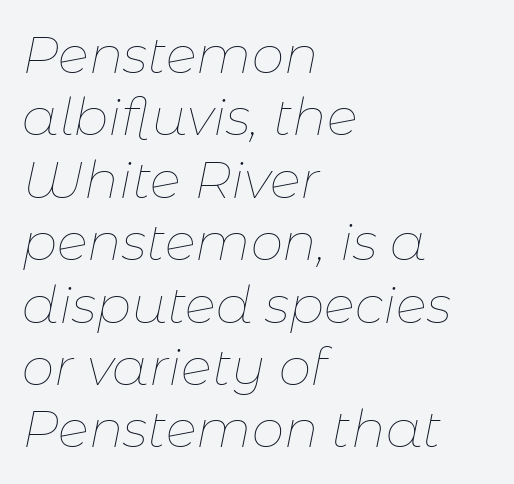
Q: Is the text bold? A: No.
Q: Is the text italic (slanted)? A: Yes, it leans right by about 11 degrees.
Q: Is the text underlined? A: No.
Q: How is the paragraph aligned? A: Left-aligned.
Q: Is the spacing between letters normal or unusually wide? A: Normal.
Q: Width (condensed, normal, or wide)? A: Normal.
Q: Stroke contrast? A: Low.
Q: x-height? A: Medium.
Q: Monospaced? A: No.
